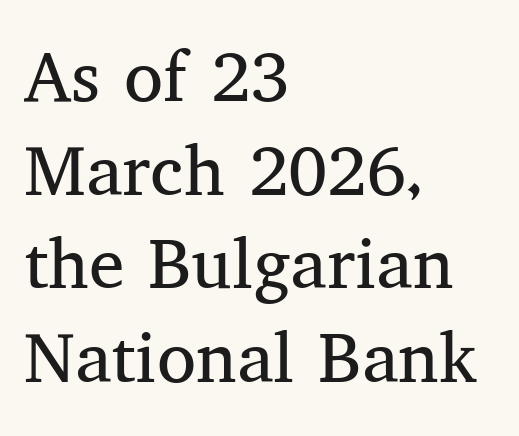
{"serif": "yes", "italic": "no", "bold": "no", "weight": "regular", "width": "normal", "stroke_contrast": "medium", "x_height": "medium", "monospaced": "no", "underline": "no", "align": "left", "line_spacing": "normal", "line_spacing_ratio": 1.32, "letter_spacing": "normal", "letter_spacing_em": 0.0, "glyph_px": 71}
